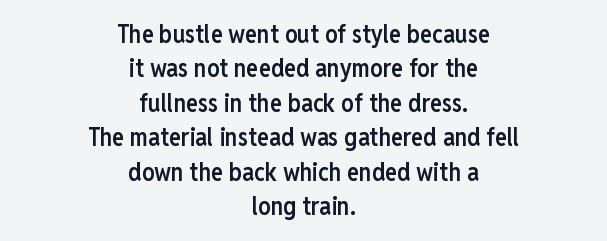
The image shows 25 px text type, upright; set centered, normal line spacing (1.38x), normal letter spacing, not underlined.
